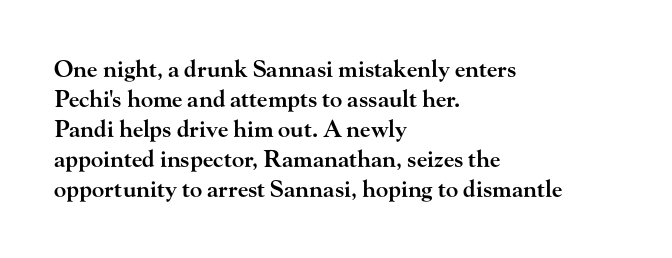
The image shows 23 px text type, upright; set left-aligned, normal line spacing (1.3x), normal letter spacing, not underlined.
